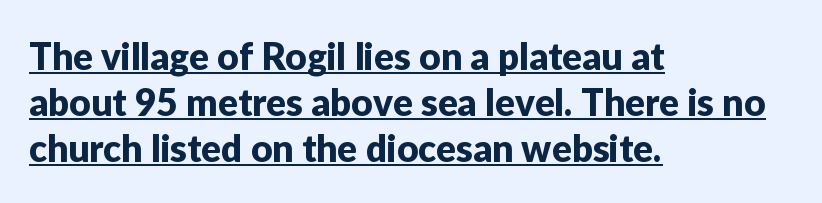
The image shows 37 px sans-serif type, upright; set left-aligned, normal line spacing (1.25x), normal letter spacing, underlined; low stroke contrast and a medium x-height.
